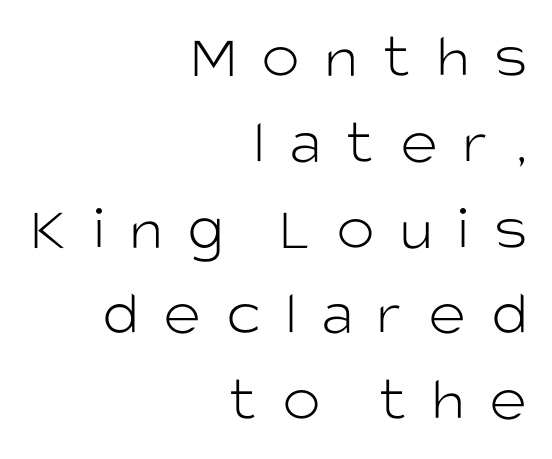
{"serif": "no", "italic": "no", "bold": "no", "weight": "light", "width": "normal", "stroke_contrast": "low", "x_height": "large", "monospaced": "no", "underline": "no", "align": "right", "line_spacing": "normal", "line_spacing_ratio": 1.34, "letter_spacing": "wide", "letter_spacing_em": 0.39, "glyph_px": 64}
